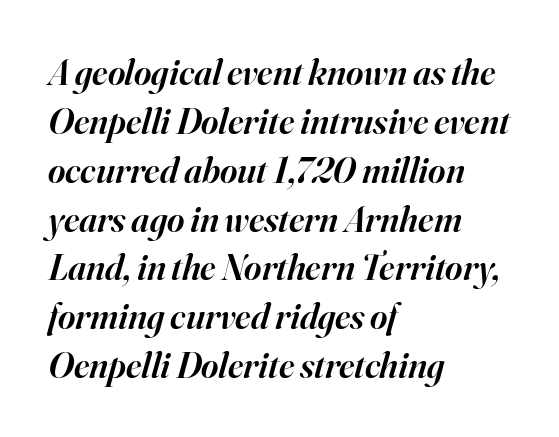
Q: Is the text bold? A: Semi-bold.
Q: Is the text italic (slanted)? A: Yes, it leans right by about 16 degrees.
Q: Is the typeface a serif or a sans-serif typeface? A: Serif.
Q: Is the text underlined? A: No.
Q: How is the paragraph aligned? A: Left-aligned.
Q: Is the spacing between letters normal or unusually wide? A: Normal.
Q: Is the spacing between lines tight, normal or loose? A: Normal.
Q: Width (condensed, normal, or wide)? A: Normal.
Q: Stroke contrast? A: High.
Q: x-height? A: Small.
Q: Monospaced? A: No.
